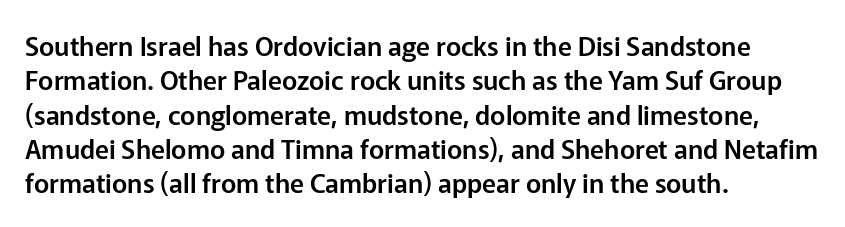
{"italic": "no", "underline": "no", "align": "left", "line_spacing": "normal", "line_spacing_ratio": 1.32, "letter_spacing": "normal", "letter_spacing_em": 0.0, "glyph_px": 26}
